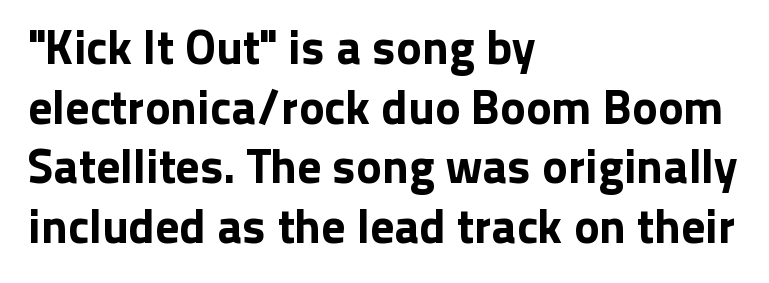
The image shows 48 px sans-serif type, upright; set left-aligned, line spacing 1.24x, normal letter spacing, not underlined; low stroke contrast and a medium x-height.
